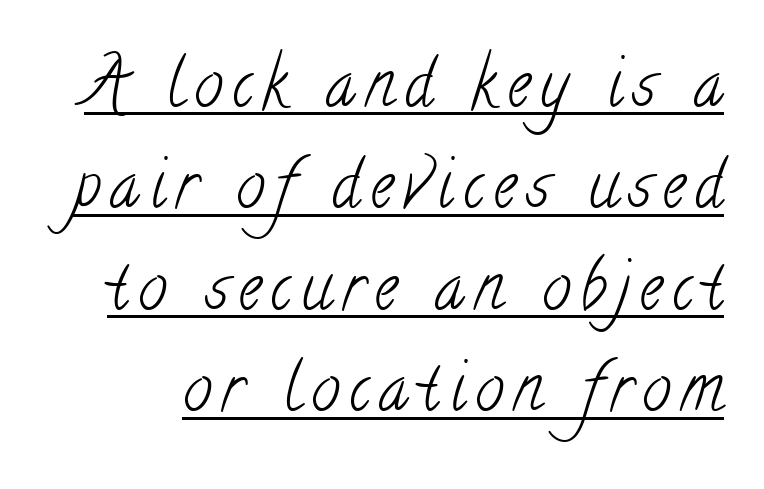
Compared with a typical body face, this is equally light or lighter still. The characters display serif detailing at their extremities. Is this a fixed-width face? No — the glyphs have proportional, varying widths. The space between consecutive lines is moderate. Has an underline been added? It has.
